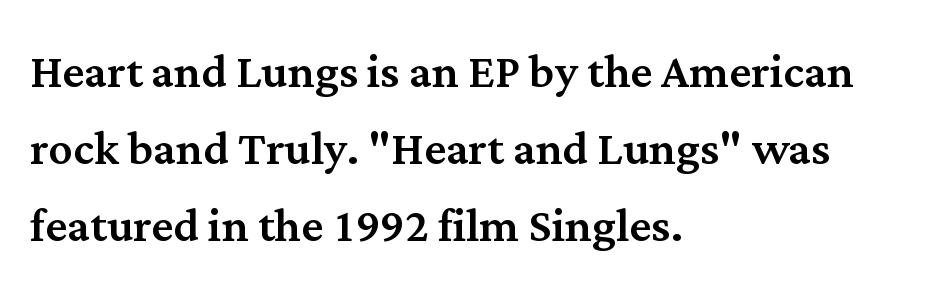
Vertically, the passage feels balanced, rows spaced as you'd expect. The specimen omits any rule beneath the text block's lines. Leftover space on each line is placed entirely after the last word. The rendering uses natural spacing where letterforms have individual widths. The type family on display is of the serif kind. Every character sits straight up, as roman type does.
